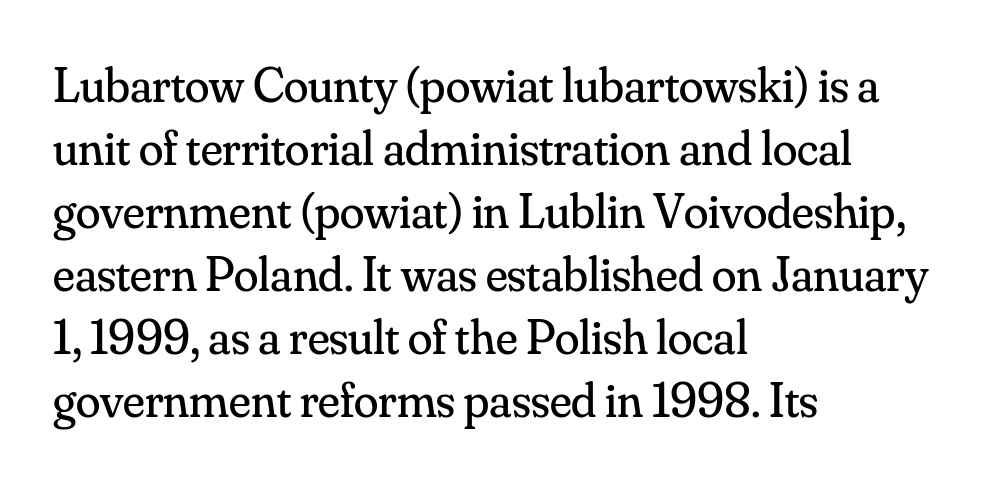
{"serif": "yes", "italic": "no", "bold": "no", "weight": "regular", "width": "normal", "stroke_contrast": "medium", "x_height": "small", "monospaced": "no", "underline": "no", "align": "left", "line_spacing": "normal", "line_spacing_ratio": 1.26, "letter_spacing": "normal", "letter_spacing_em": 0.0, "glyph_px": 50}
